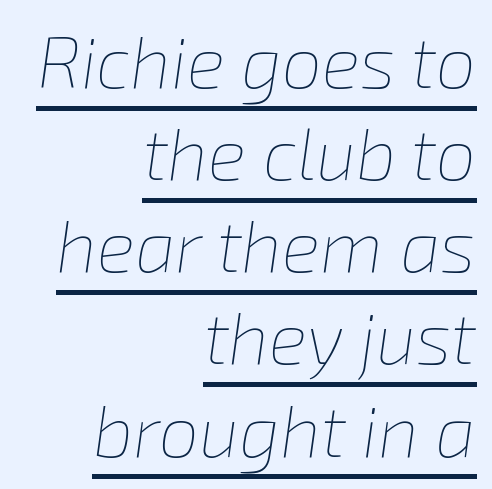
Compared with undecorated copy, this sample adds a rule below the words. The face used here is proportionally spaced, like ordinary book or web type. The passage shown is not bold in any degree. The line-height multiplier appears to be the usual default. In terms of letterspacing, this is plain default setting.
